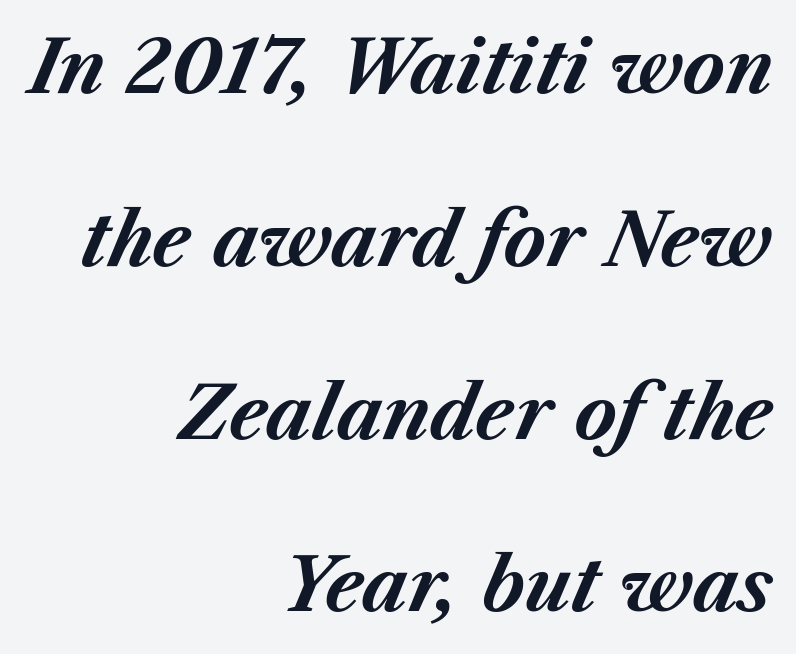
{"italic": "yes", "lean": "right", "slant_degrees": 23, "bold": "yes", "weight": "bold", "width": "normal", "stroke_contrast": "medium", "x_height": "medium", "monospaced": "no", "underline": "no", "align": "right", "line_spacing": "loose", "line_spacing_ratio": 2.4, "letter_spacing": "normal", "letter_spacing_em": 0.0, "glyph_px": 72}
